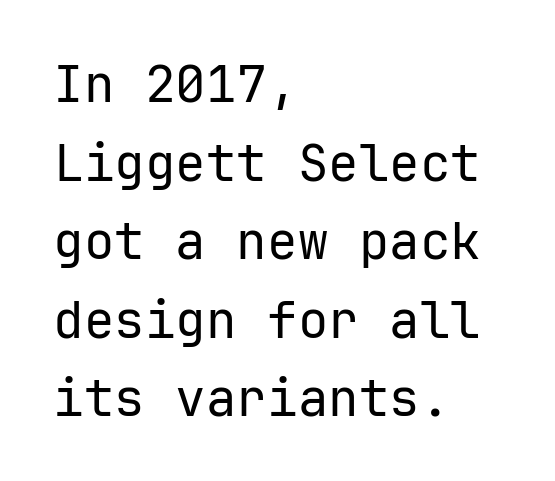
You can tell it's not italic because the verticals are truly vertical. Is this a sans? Yes — the strokes have no serifs. Regarding leading, the lines here are spaced in the standard way. Bold? No — there's no thickening of the strokes.
